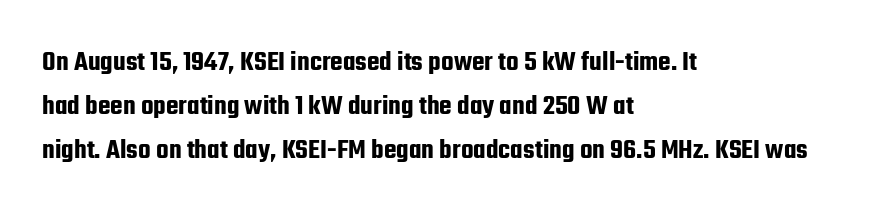
Q: Is the text italic (slanted)? A: No, it is upright.
Q: Is the typeface a serif or a sans-serif typeface? A: Sans-serif.
Q: Is the text underlined? A: No.
Q: How is the paragraph aligned? A: Left-aligned.
Q: Is the spacing between letters normal or unusually wide? A: Normal.
Q: Is the spacing between lines tight, normal or loose? A: Normal.
Q: Width (condensed, normal, or wide)? A: Condensed.
Q: Stroke contrast? A: Low.
Q: x-height? A: Medium.
Q: Monospaced? A: No.
